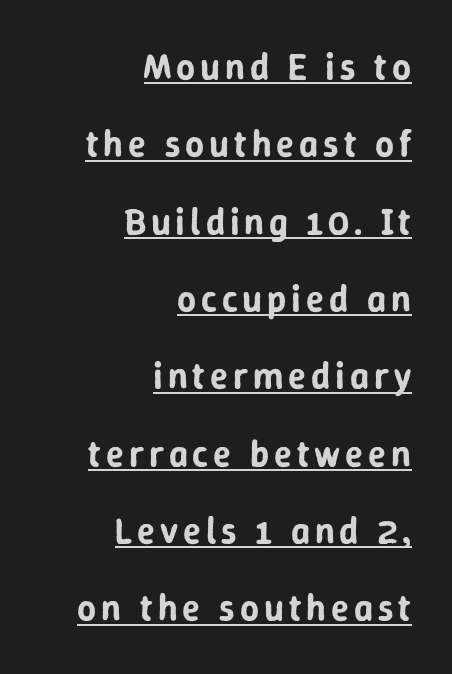
The image shows 37 px sans-serif type, upright; set right-aligned, loose line spacing (2.09x), underlined; low stroke contrast and a medium x-height.
